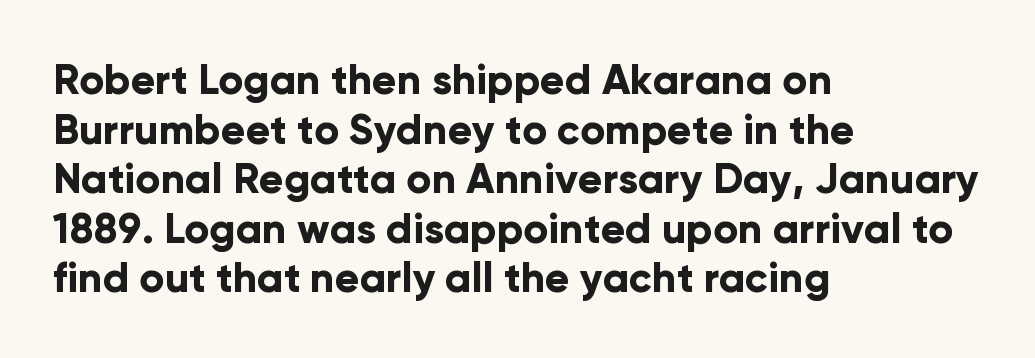
Q: Is the text bold? A: Yes.
Q: Is the text italic (slanted)? A: No, it is upright.
Q: Is the typeface a serif or a sans-serif typeface? A: Sans-serif.
Q: Is the text underlined? A: No.
Q: How is the paragraph aligned? A: Left-aligned.
Q: Is the spacing between letters normal or unusually wide? A: Normal.
Q: Width (condensed, normal, or wide)? A: Normal.
Q: Stroke contrast? A: Low.
Q: x-height? A: Medium.
Q: Monospaced? A: No.
